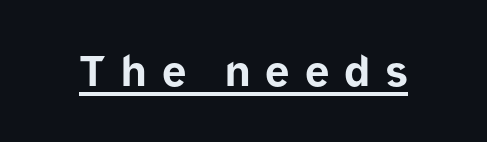
Q: Is the text bold? A: Yes.
Q: Is the text italic (slanted)? A: No, it is upright.
Q: Is the typeface a serif or a sans-serif typeface? A: Sans-serif.
Q: Is the text underlined? A: Yes.
Q: Is the spacing between letters normal or unusually wide? A: Unusually wide.
Q: Width (condensed, normal, or wide)? A: Normal.
Q: Stroke contrast? A: Low.
Q: x-height? A: Medium.
Q: Monospaced? A: No.
